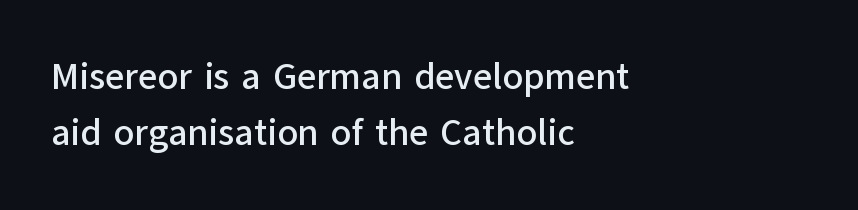
Tall strokes in this sample are plumb rather than angled. Every row of glyphs begins at an identical x-position on the left. Each letter keeps its own natural width here, so spacing adapts to shape. A typesetter would label this face a sans.
